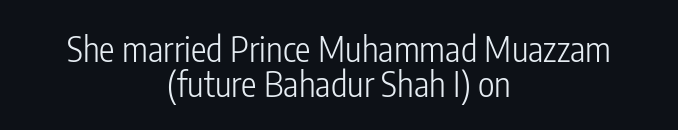
Each stroke keeps to a modest, everyday thickness or less. The letterforms sit shoulder to shoulder at normal distance. Interline gaps are noticeably narrow in this sample. Varying glyph widths throughout — classic text-font behaviour.
